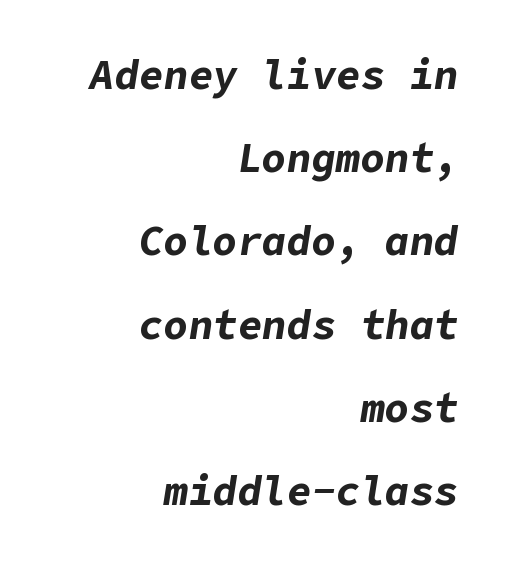
The lettering tilts uniformly, giving the passage an italic look. The rendering keeps characters at their native spacing. Pretty heavy lettering here — definitely bold. The lines in this sample share a right terminus and differ only in where they begin. Airy leading.
